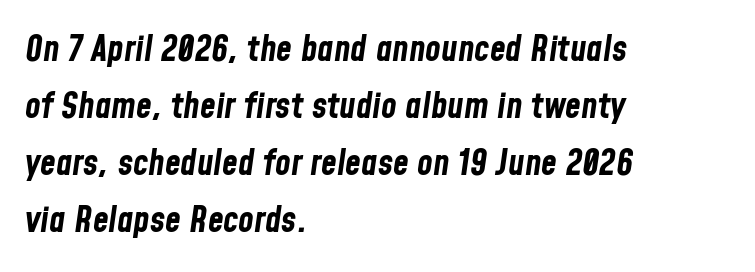
The image shows 36 px bold, condensed type, italic (leaning right); set left-aligned, normal line spacing (1.58x), normal letter spacing, not underlined; low stroke contrast and a medium x-height.
